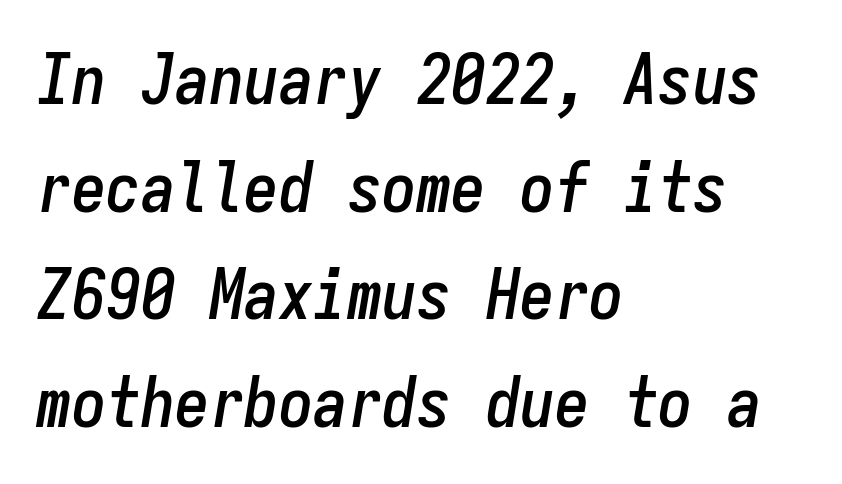
The text block is weighted toward the left margin, trailing off unevenly rightward. The letters march in equal steps, a hallmark of fixed-pitch type. Line spacing here is normal. This rendering leaves character spacing at its baseline value. Would a proofreader flag this as italicized? Yes.
